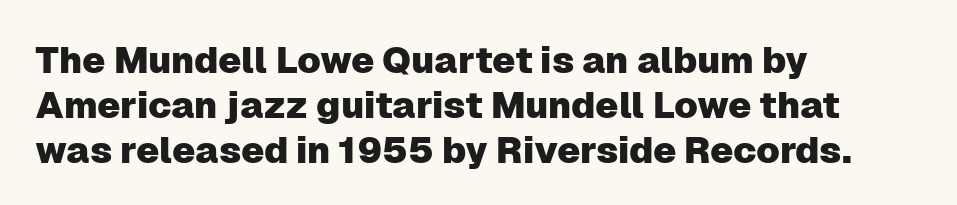
These lines are rendered in a variable-pitch font. Examine the stroke ends and you'll find no serifs. The gaps between neighbouring characters are ordinary and unremarkable. In terms of posture, this sample is upright.
